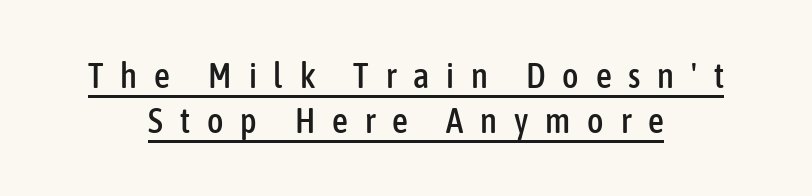
Q: Is the text italic (slanted)? A: No, it is upright.
Q: Is the typeface a serif or a sans-serif typeface? A: Sans-serif.
Q: Is the text underlined? A: Yes.
Q: How is the paragraph aligned? A: Centered.
Q: Is the spacing between letters normal or unusually wide? A: Unusually wide.
Q: Is the spacing between lines tight, normal or loose? A: Normal.
Q: Width (condensed, normal, or wide)? A: Condensed.
Q: Stroke contrast? A: Low.
Q: x-height? A: Medium.
Q: Monospaced? A: No.
